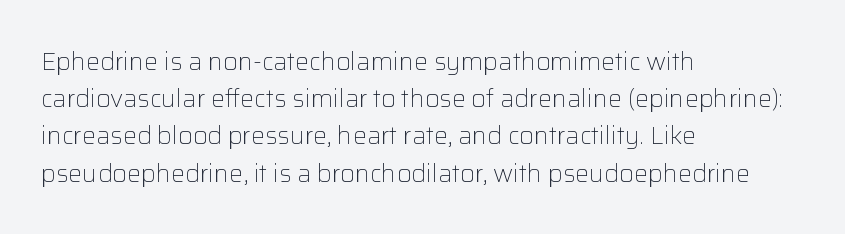
The image shows 25 px text type, upright; set left-aligned, normal line spacing (1.49x), normal letter spacing, not underlined.
